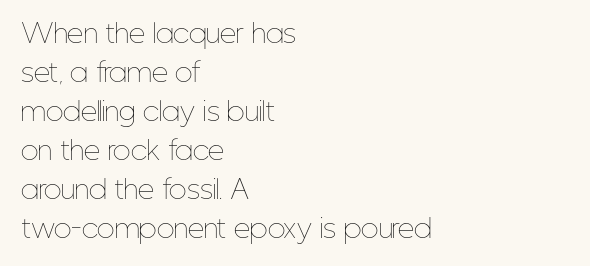
{"italic": "no", "bold": "no", "underline": "no", "align": "left", "line_spacing": "normal", "line_spacing_ratio": 1.5, "letter_spacing": "normal", "letter_spacing_em": 0.0, "glyph_px": 26}
